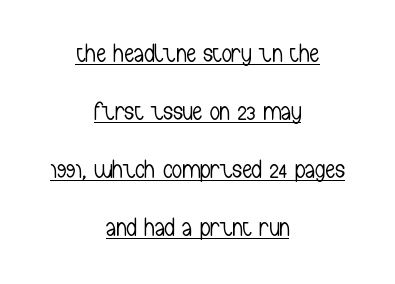
The image shows 25 px text type, upright; set centered, loose line spacing (2.32x), normal letter spacing, underlined.
